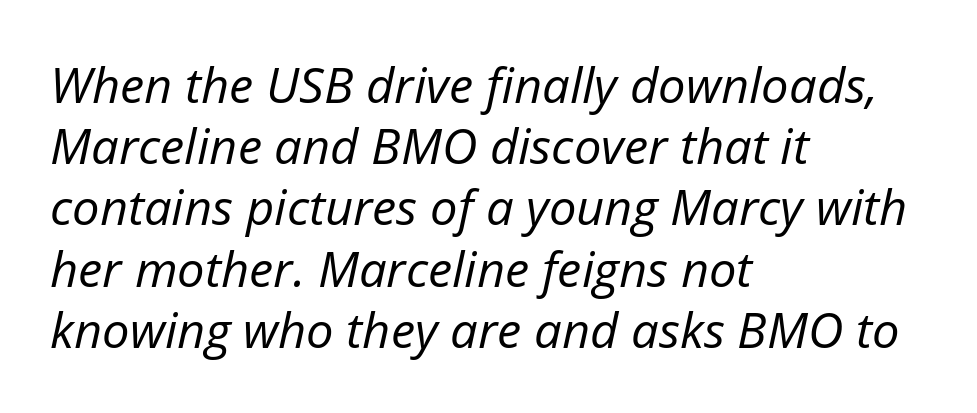
{"italic": "yes", "lean": "right", "slant_degrees": 12, "bold": "no", "weight": "regular", "width": "normal", "stroke_contrast": "low", "x_height": "medium", "monospaced": "no", "underline": "no", "align": "left", "line_spacing": "normal", "line_spacing_ratio": 1.25, "letter_spacing": "normal", "letter_spacing_em": 0.0, "glyph_px": 49}
